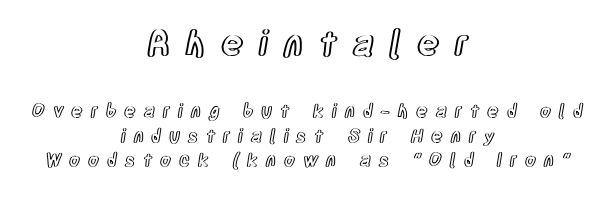
Q: Is the text italic (slanted)? A: Yes.
Q: Is the text underlined? A: No.
Q: How is the paragraph aligned? A: Centered.
Q: Is the spacing between letters normal or unusually wide? A: Unusually wide.
Q: Is the spacing between lines tight, normal or loose? A: Normal.
Q: Which block of text is set in a larger size, the first (top) or the second (bottom)? A: The first (top) one.
Q: Width (condensed, normal, or wide)? A: Condensed.
Q: x-height? A: Large.
Q: Monospaced? A: No.
